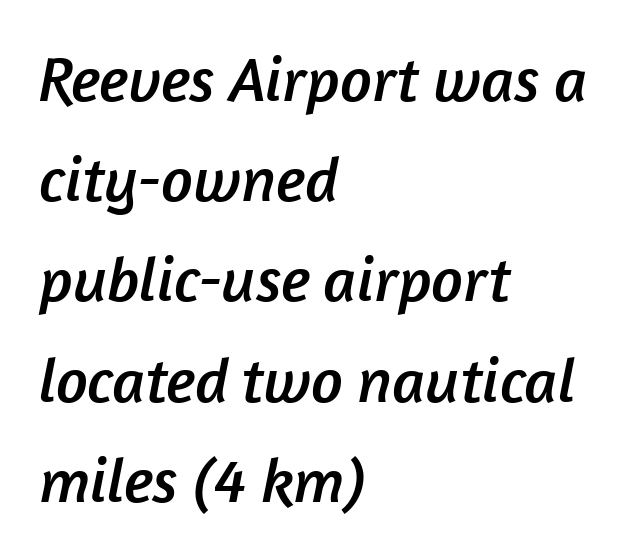
Q: Is the typeface a serif or a sans-serif typeface? A: Sans-serif.
Q: Is the text underlined? A: No.
Q: How is the paragraph aligned? A: Left-aligned.
Q: Is the spacing between letters normal or unusually wide? A: Normal.
Q: Is the spacing between lines tight, normal or loose? A: Normal.
Q: Width (condensed, normal, or wide)? A: Normal.
Q: Stroke contrast? A: Low.
Q: x-height? A: Medium.
Q: Monospaced? A: No.
